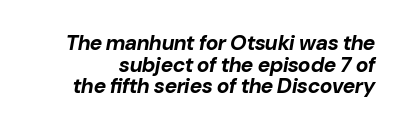
{"italic": "yes", "lean": "right", "slant_degrees": 10, "bold": "yes", "underline": "no", "line_spacing": "tight", "line_spacing_ratio": 1.03, "letter_spacing": "normal", "letter_spacing_em": 0.0, "glyph_px": 21}
